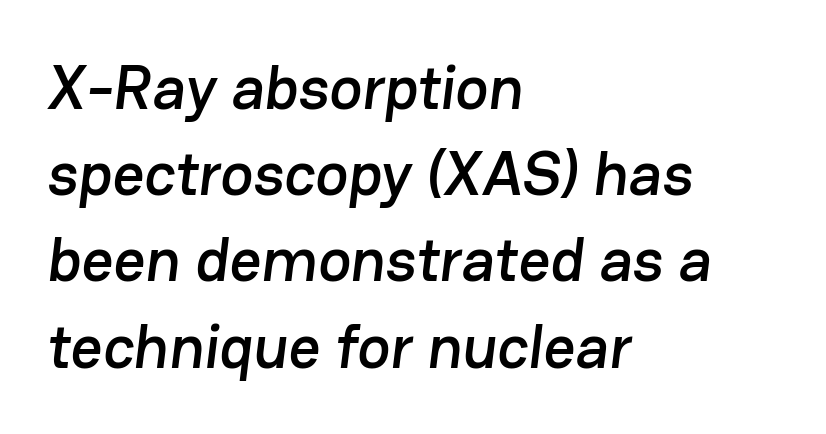
Q: Is the typeface a serif or a sans-serif typeface? A: Sans-serif.
Q: Is the text underlined? A: No.
Q: How is the paragraph aligned? A: Left-aligned.
Q: Is the spacing between letters normal or unusually wide? A: Normal.
Q: Is the spacing between lines tight, normal or loose? A: Normal.
Q: Width (condensed, normal, or wide)? A: Normal.
Q: Stroke contrast? A: Low.
Q: x-height? A: Medium.
Q: Monospaced? A: No.
